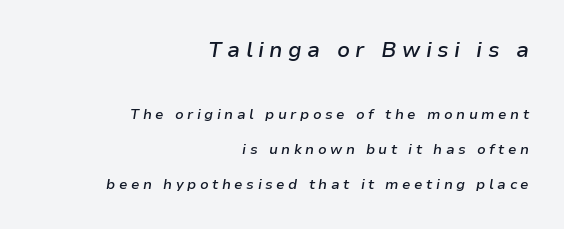
{"italic": "yes", "lean": "right", "slant_degrees": 9, "bold": "semi", "underline": "no", "align": "right", "line_spacing": "loose", "line_spacing_ratio": 2.49, "letter_spacing": "wide", "letter_spacing_em": 0.25, "larger_block": "first", "size_ratio": 1.5, "glyph_px": 21}
